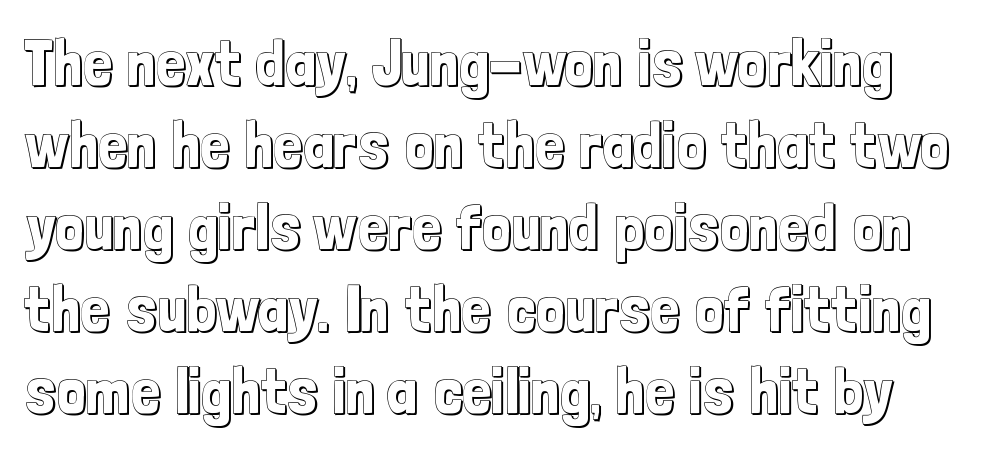
Plain, unruled lines of type. Horizontal bands of white between lines are of average thickness. Is the letter spacing exaggerated? No — it looks like the ordinary default. You could not count columns in this text — the font is proportionally spaced.
